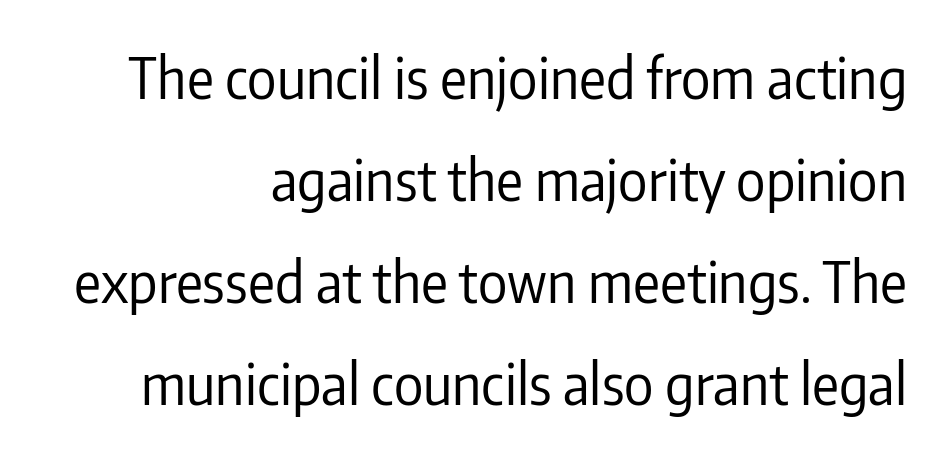
The image shows 56 px regular-weight, condensed sans-serif type, upright; set right-aligned, line spacing 1.82x, normal letter spacing, not underlined; low stroke contrast and a medium x-height.
